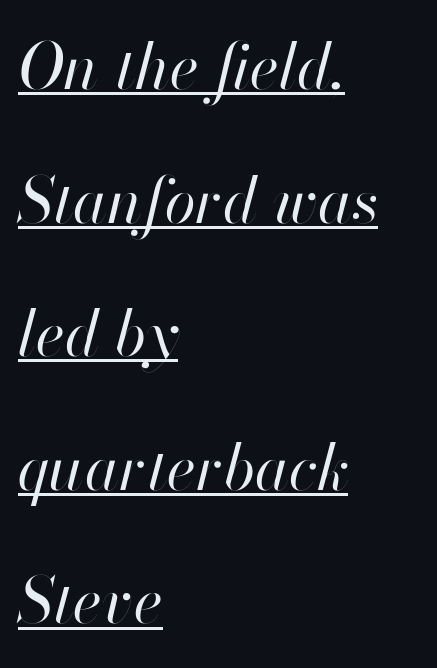
A typesetter would call this proportional, since set widths differ per character. The letters sit at their default tracking, neither squeezed nor spread. Compared with ordinary roman type, these characters are visibly tilted. The glyphs are accompanied by a horizontal stroke just below them. Successive baselines arrive slowly, with a big drop between each.
